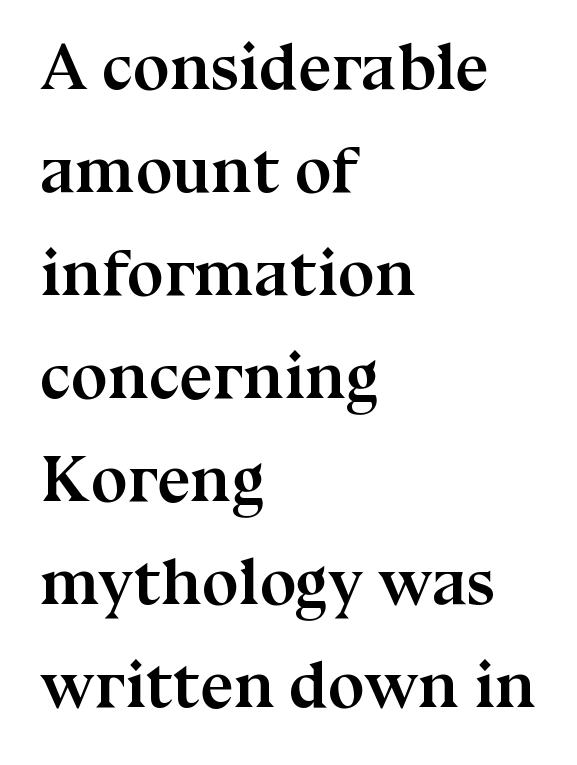
Q: Is the text bold? A: Yes.
Q: Is the text italic (slanted)? A: No, it is upright.
Q: Is the typeface a serif or a sans-serif typeface? A: Serif.
Q: Is the text underlined? A: No.
Q: How is the paragraph aligned? A: Left-aligned.
Q: Is the spacing between letters normal or unusually wide? A: Normal.
Q: Is the spacing between lines tight, normal or loose? A: Normal.
Q: Width (condensed, normal, or wide)? A: Normal.
Q: Stroke contrast? A: Medium.
Q: x-height? A: Medium.
Q: Monospaced? A: No.
